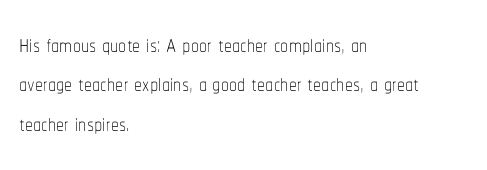
{"italic": "no", "bold": "no", "weight": "thin", "width": "condensed", "stroke_contrast": "low", "x_height": "medium", "monospaced": "no", "underline": "no", "align": "left", "line_spacing_ratio": 1.23, "letter_spacing": "normal", "letter_spacing_em": 0.0, "glyph_px": 32}
